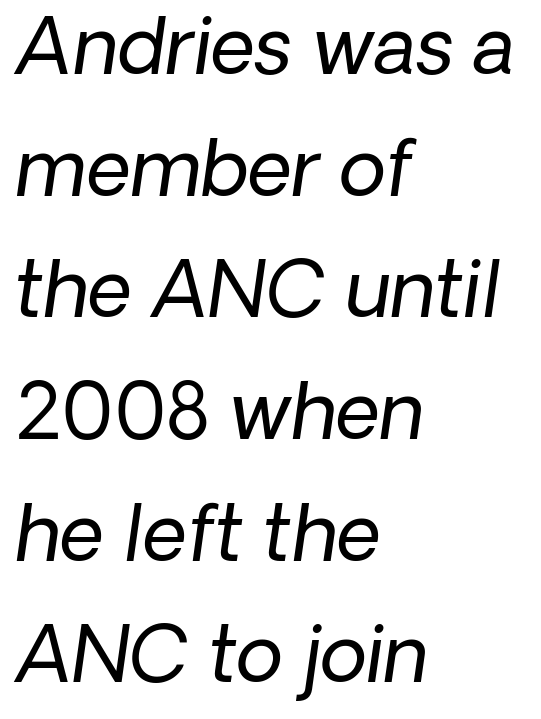
Q: Is the text bold? A: No.
Q: Is the typeface a serif or a sans-serif typeface? A: Sans-serif.
Q: Is the text underlined? A: No.
Q: How is the paragraph aligned? A: Left-aligned.
Q: Is the spacing between letters normal or unusually wide? A: Normal.
Q: Is the spacing between lines tight, normal or loose? A: Normal.
Q: Width (condensed, normal, or wide)? A: Normal.
Q: Stroke contrast? A: Low.
Q: x-height? A: Medium.
Q: Monospaced? A: No.
